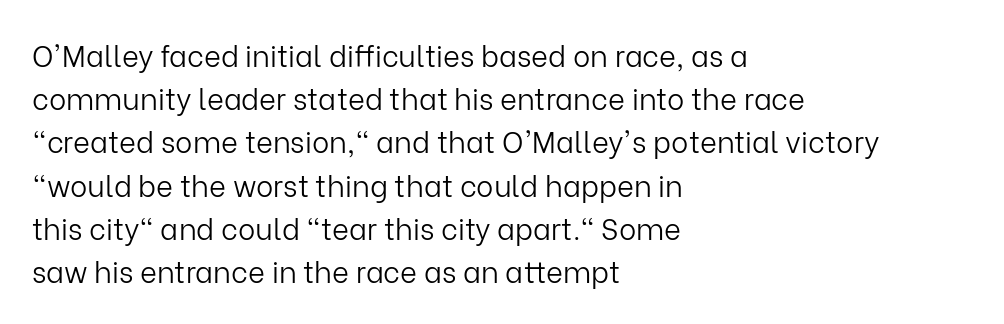
Q: Is the text bold? A: No.
Q: Is the text italic (slanted)? A: No, it is upright.
Q: Is the typeface a serif or a sans-serif typeface? A: Sans-serif.
Q: Is the text underlined? A: No.
Q: How is the paragraph aligned? A: Left-aligned.
Q: Is the spacing between letters normal or unusually wide? A: Normal.
Q: Is the spacing between lines tight, normal or loose? A: Normal.
Q: Width (condensed, normal, or wide)? A: Normal.
Q: Stroke contrast? A: Low.
Q: x-height? A: Medium.
Q: Monospaced? A: No.
